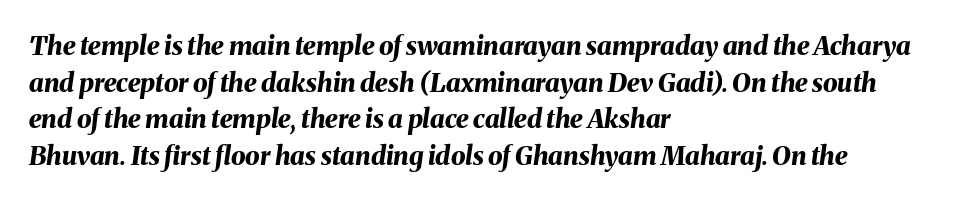
Emphasis-style slanted type is in use. Unmarked baselines from the first word to the last. Horizontal bands of white between lines are of average thickness. The lines are quadded left.
